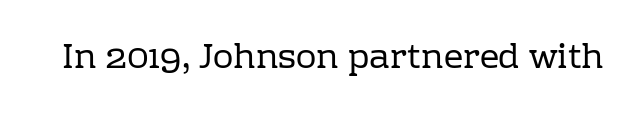
{"serif": "yes", "italic": "no", "bold": "no", "weight": "regular", "width": "normal", "stroke_contrast": "low", "x_height": "medium", "monospaced": "no", "underline": "no", "letter_spacing": "normal", "letter_spacing_em": 0.0, "glyph_px": 34}
